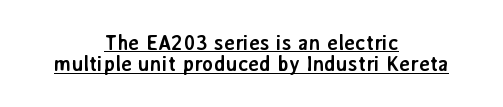
Teacher's note: observe the equal gaps on both sides — that is centered alignment. Compared with an ordinary text face, these strokes are far heavier — a full bold. The rendering keeps characters at their native spacing. The typography opts for an upright posture over an oblique one.
